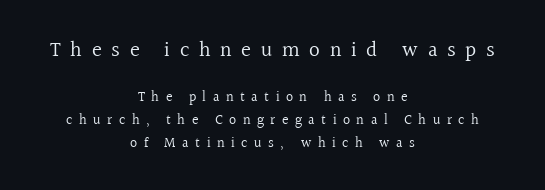
Loose tracking; the words dissolve into strings of separated letters. Nope, not italic — everything's standing straight. The zone under the glyphs is completely vacant. These lines are centered, leaving both edges ragged. Evenly set lines give the paragraph a standard silhouette.
